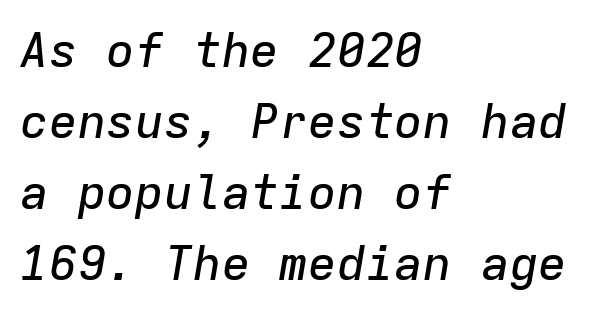
The image shows 48 px text type, italic (leaning right), monospaced; set left-aligned, normal line spacing (1.48x), normal letter spacing, not underlined; low stroke contrast and a medium x-height.
